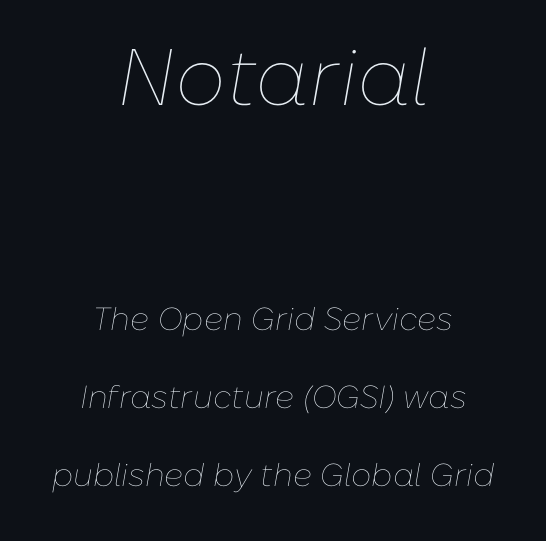
{"italic": "yes", "lean": "right", "slant_degrees": 10, "bold": "no", "weight": "thin", "width": "normal", "stroke_contrast": "low", "x_height": "medium", "monospaced": "no", "underline": "no", "align": "center", "line_spacing": "loose", "line_spacing_ratio": 2.44, "letter_spacing": "normal", "letter_spacing_em": 0.0, "larger_block": "first", "size_ratio": 2.5, "glyph_px": 80}
